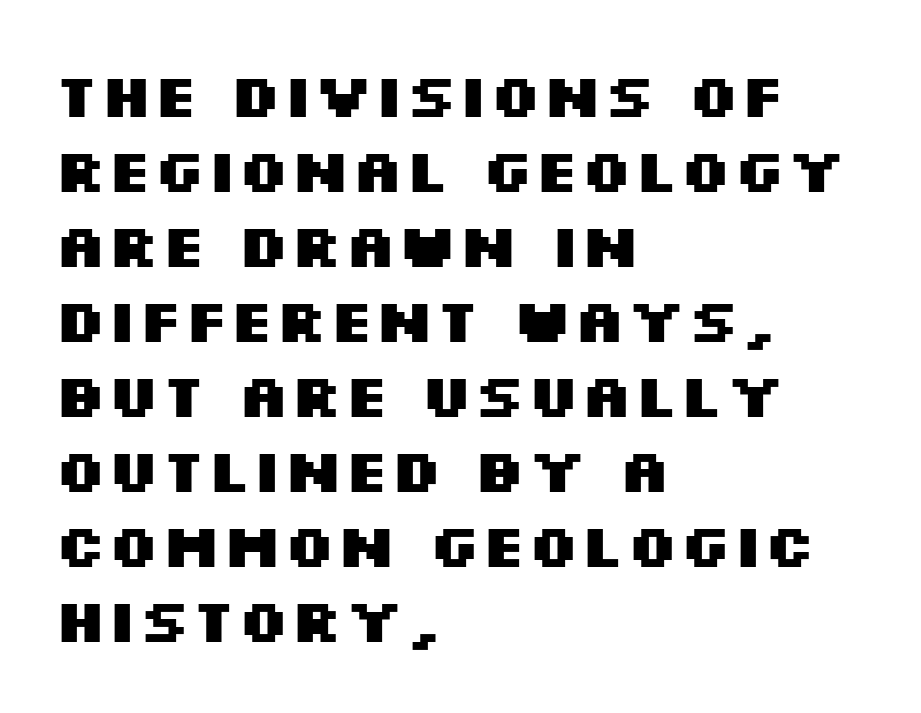
Descenders are the only things crossing below the line. The passage shown is typed in a proportional face where columns would drift. A student would call this left alignment; a typographer would say flush left, rag right. Do the letters lean? They stand straight.
